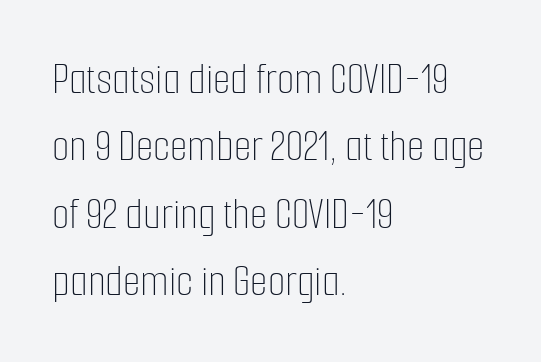
{"italic": "no", "bold": "no", "weight": "thin", "width": "condensed", "stroke_contrast": "low", "x_height": "medium", "monospaced": "no", "underline": "no", "align": "left", "line_spacing": "normal", "line_spacing_ratio": 1.5, "letter_spacing": "normal", "letter_spacing_em": 0.0, "glyph_px": 45}
